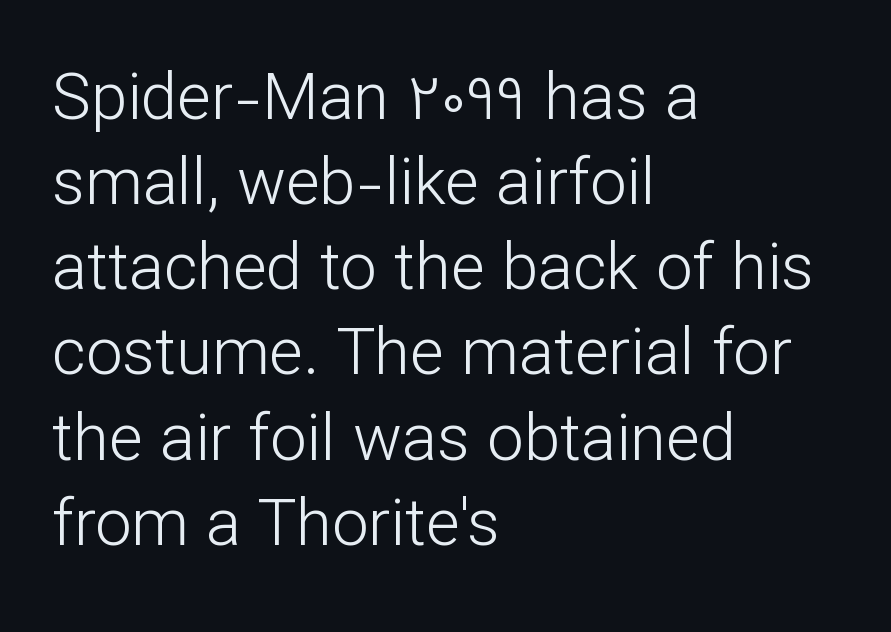
{"serif": "no", "italic": "no", "bold": "no", "weight": "light", "width": "normal", "stroke_contrast": "low", "x_height": "medium", "monospaced": "no", "underline": "no", "align": "left", "line_spacing": "normal", "line_spacing_ratio": 1.31, "letter_spacing": "normal", "letter_spacing_em": 0.0, "glyph_px": 65}
